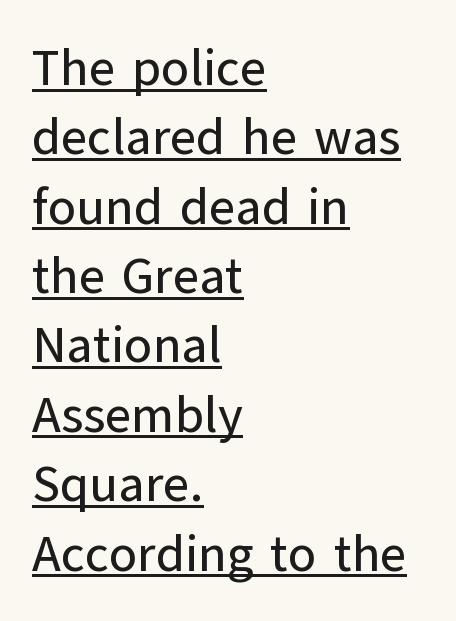
The image shows 51 px sans-serif type, upright; set left-aligned, normal line spacing (1.36x), normal letter spacing, underlined; low stroke contrast and a medium x-height.
